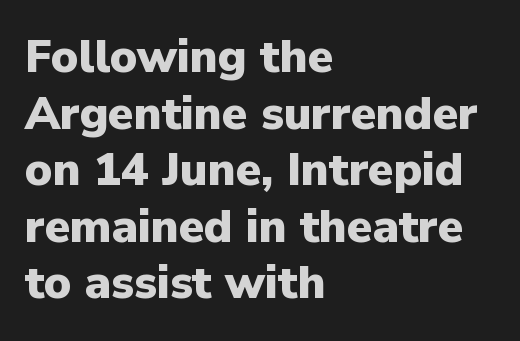
Q: Is the text bold? A: Yes.
Q: Is the text italic (slanted)? A: No, it is upright.
Q: Is the typeface a serif or a sans-serif typeface? A: Sans-serif.
Q: Is the text underlined? A: No.
Q: How is the paragraph aligned? A: Left-aligned.
Q: Is the spacing between letters normal or unusually wide? A: Normal.
Q: Width (condensed, normal, or wide)? A: Normal.
Q: Stroke contrast? A: Low.
Q: x-height? A: Medium.
Q: Monospaced? A: No.
